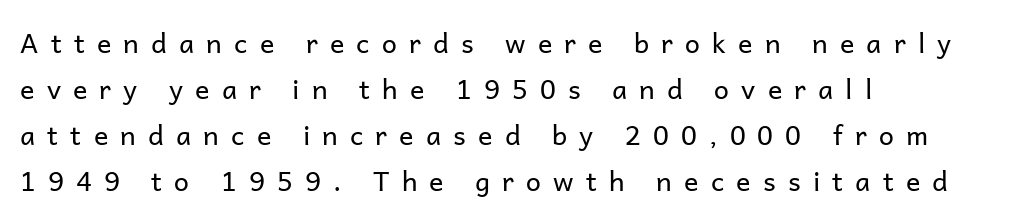
{"italic": "no", "bold": "no", "underline": "no", "align": "left", "line_spacing": "normal", "line_spacing_ratio": 1.7, "letter_spacing": "wide", "letter_spacing_em": 0.45, "glyph_px": 27}
